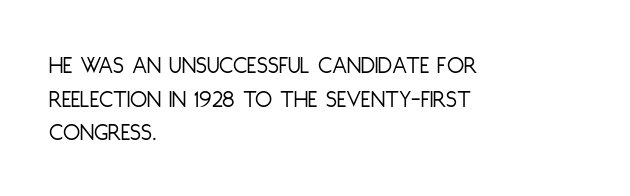
Honestly, there is no underline to notice here at all. When letters stand straight like this, we call the style roman or upright. The passage shown stacks its lines at a standard gap. Horizontal alignment here is leftward, the default for most running prose. Ink coverage per letter is moderate at most.
